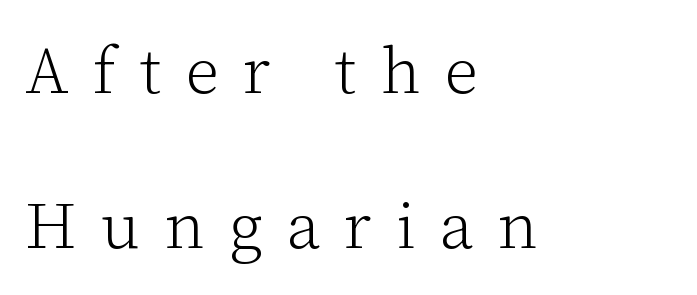
Q: Is the text bold? A: No.
Q: Is the text italic (slanted)? A: No, it is upright.
Q: Is the typeface a serif or a sans-serif typeface? A: Serif.
Q: Is the text underlined? A: No.
Q: How is the paragraph aligned? A: Left-aligned.
Q: Is the spacing between letters normal or unusually wide? A: Unusually wide.
Q: Is the spacing between lines tight, normal or loose? A: Loose.
Q: Width (condensed, normal, or wide)? A: Normal.
Q: Stroke contrast? A: Low.
Q: x-height? A: Medium.
Q: Monospaced? A: No.
